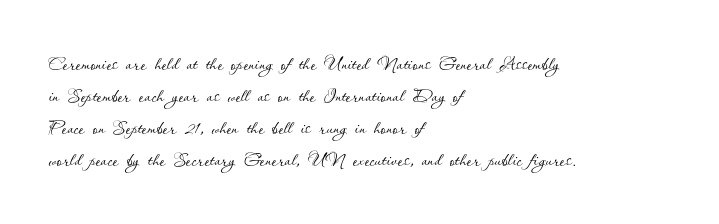
{"bold": "no", "underline": "no", "align": "left", "line_spacing_ratio": 1.23, "letter_spacing": "normal", "letter_spacing_em": 0.0, "glyph_px": 26}
